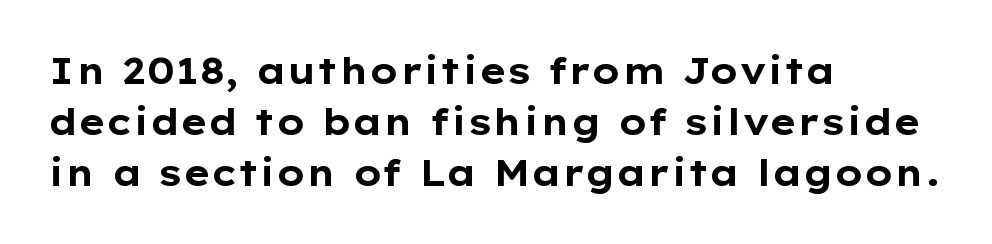
A normal amount of white space separates one row of letters from the next. Look at the stroke-to-counter ratio: heavy, a bold. The letters sit at their default tracking, neither squeezed nor spread. The rendering anchors every line to the left-hand side.
